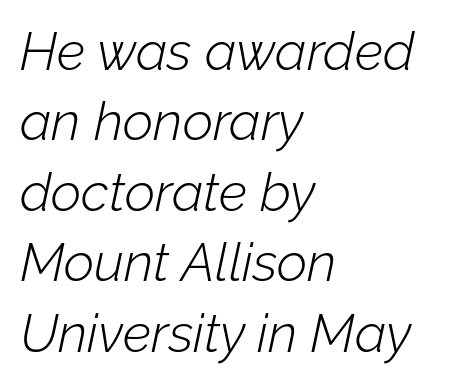
The image shows 53 px light type, italic (leaning right); set left-aligned, normal line spacing (1.33x), normal letter spacing, not underlined; low stroke contrast and a medium x-height.
